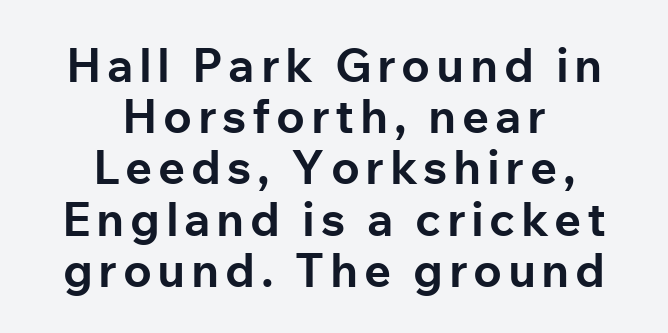
{"serif": "no", "italic": "no", "bold": "yes", "weight": "bold", "width": "normal", "stroke_contrast": "low", "x_height": "medium", "monospaced": "no", "underline": "no", "align": "center", "line_spacing": "tight", "line_spacing_ratio": 1.09, "glyph_px": 47}
